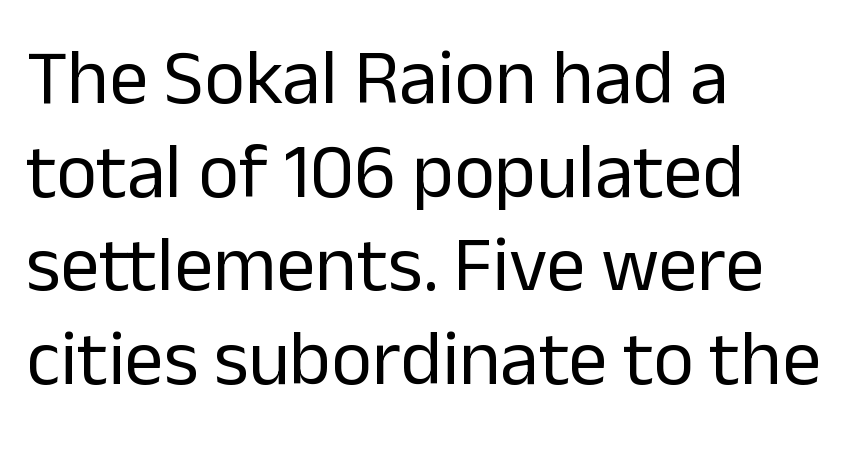
Q: Is the text bold? A: No.
Q: Is the text italic (slanted)? A: No, it is upright.
Q: Is the typeface a serif or a sans-serif typeface? A: Sans-serif.
Q: Is the text underlined? A: No.
Q: How is the paragraph aligned? A: Left-aligned.
Q: Is the spacing between letters normal or unusually wide? A: Normal.
Q: Width (condensed, normal, or wide)? A: Normal.
Q: Stroke contrast? A: Low.
Q: x-height? A: Medium.
Q: Monospaced? A: No.
